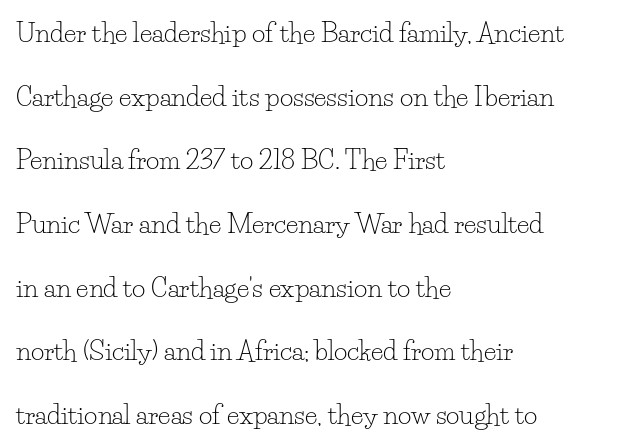
Compared with a centered layout, this one pins lines to the left instead. The baseline area is clear. The font sits on the lighter half of the weight spectrum, regular included. Does the lettering tilt? It doesn't — this is upright.
